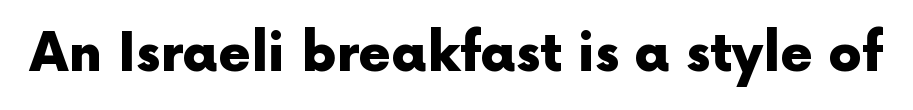
Each row of text sits above clean, open space. A typesetter would label this face a sans. Weight check: bold — yes, fully. Posture: vertical.
